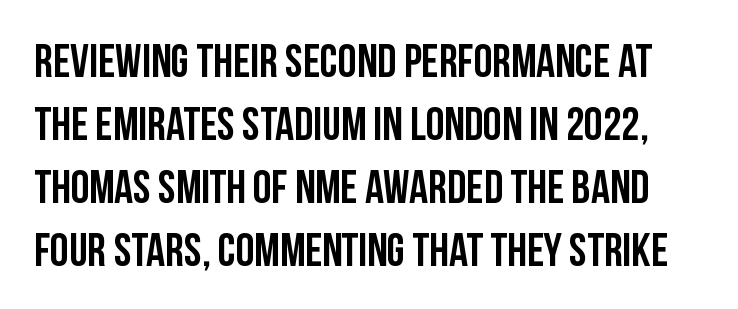
Q: Is the text bold? A: Yes.
Q: Is the text italic (slanted)? A: No, it is upright.
Q: Is the typeface a serif or a sans-serif typeface? A: Sans-serif.
Q: Is the text underlined? A: No.
Q: Is the spacing between letters normal or unusually wide? A: Normal.
Q: Is the spacing between lines tight, normal or loose? A: Normal.
Q: Width (condensed, normal, or wide)? A: Condensed.
Q: Stroke contrast? A: Low.
Q: x-height? A: Large.
Q: Monospaced? A: No.
